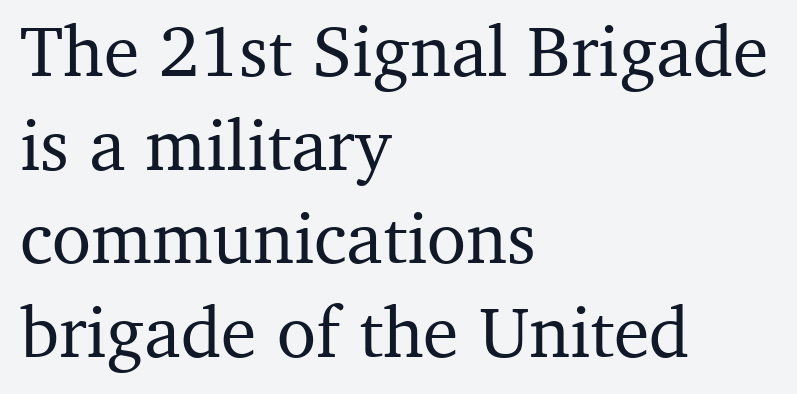
The image shows 72 px serif type, upright; set left-aligned, normal line spacing (1.3x), normal letter spacing, not underlined; medium stroke contrast and a medium x-height.
